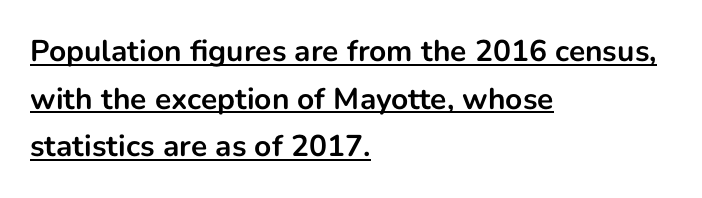
The image shows 30 px bold sans-serif type, upright; set left-aligned, normal line spacing (1.59x), normal letter spacing, underlined; low stroke contrast and a medium x-height.
